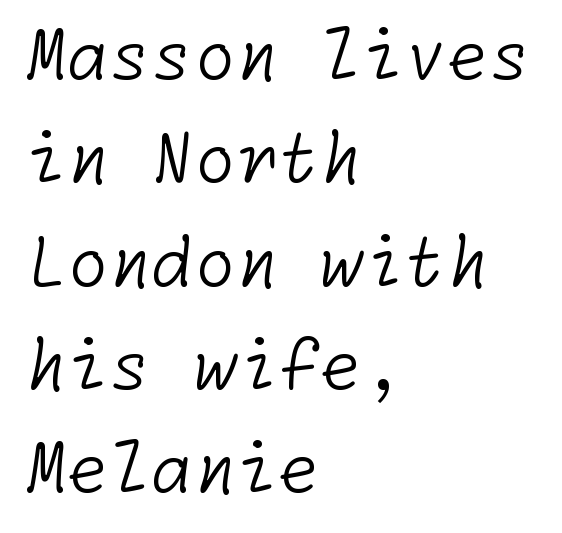
On a weight scale, this lands at 450 or below. All the whitespace from short lines collects on the right. The line-height multiplier appears to be the usual default. Words appear dense and cohesive because spacing is normal. No feet cap the strokes, marking this as sans-serif type.
